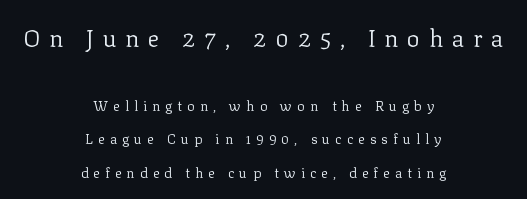
The image shows 24 px text type, upright; set centered, loose line spacing (2.4x), unusually wide letter spacing (+0.36 em), not underlined; the first (top) block is 1.71x larger.
